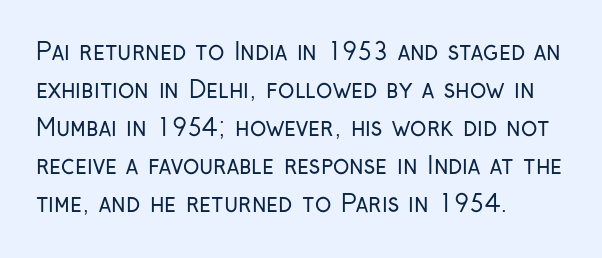
The image shows 24 px text type, upright; set left-aligned, normal line spacing (1.58x), normal letter spacing, not underlined.
